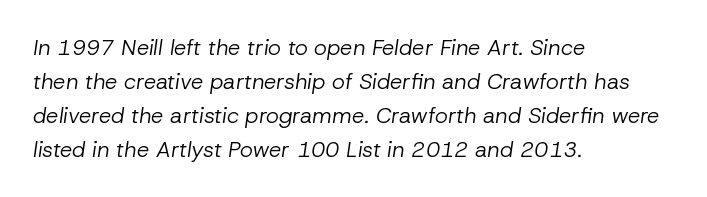
The strokes are not fattened; the text isn't bold. Nobody touched the tracking dial on this one. This block has exactly the height ordinary leading produces. Style check: oblique. Reading down the block, your eye returns to a fixed left position each line. Honestly, there is no underline to notice here at all.
